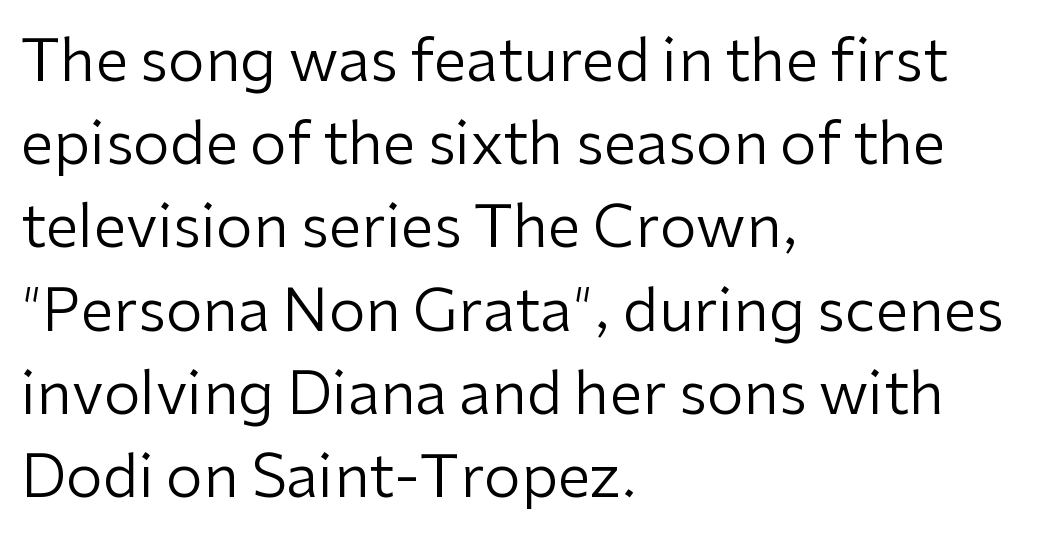
Q: Is the text bold? A: No.
Q: Is the text italic (slanted)? A: No, it is upright.
Q: Is the typeface a serif or a sans-serif typeface? A: Sans-serif.
Q: Is the text underlined? A: No.
Q: How is the paragraph aligned? A: Left-aligned.
Q: Is the spacing between letters normal or unusually wide? A: Normal.
Q: Is the spacing between lines tight, normal or loose? A: Normal.
Q: Width (condensed, normal, or wide)? A: Normal.
Q: Stroke contrast? A: Low.
Q: x-height? A: Medium.
Q: Monospaced? A: No.
